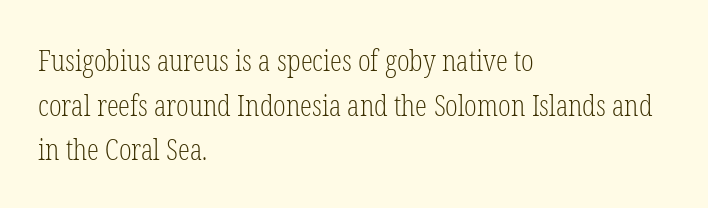
Q: Is the text bold? A: No.
Q: Is the text italic (slanted)? A: No, it is upright.
Q: Is the typeface a serif or a sans-serif typeface? A: Serif.
Q: Is the text underlined? A: No.
Q: How is the paragraph aligned? A: Left-aligned.
Q: Is the spacing between letters normal or unusually wide? A: Normal.
Q: Is the spacing between lines tight, normal or loose? A: Normal.
Q: Width (condensed, normal, or wide)? A: Condensed.
Q: Stroke contrast? A: Low.
Q: x-height? A: Medium.
Q: Monospaced? A: No.
